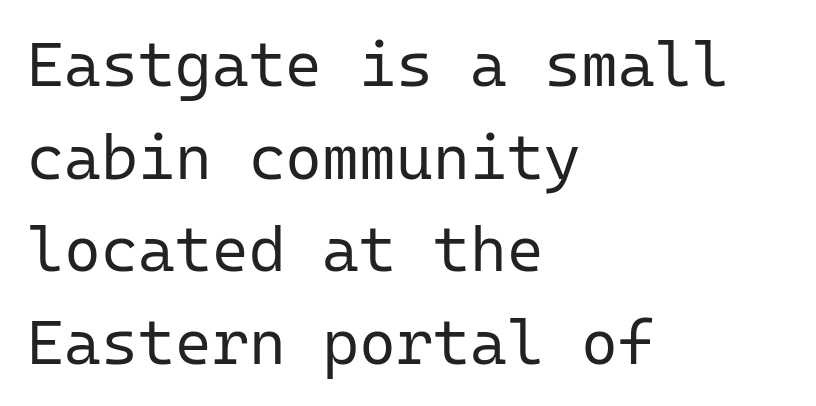
Monospaced: the letters line up in strict vertical columns. Unmarked baselines from the first word to the last. Ascenders rise straight up at ninety degrees. Every row of glyphs begins at an identical x-position on the left.
